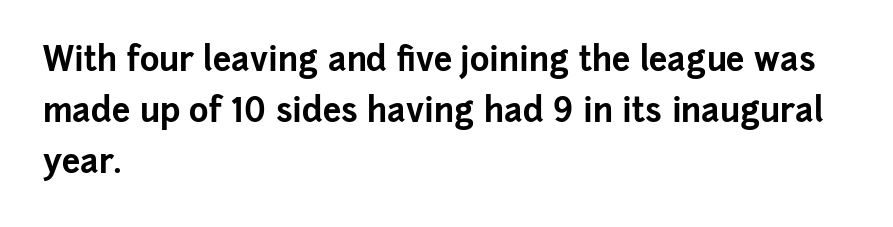
The image shows 33 px bold sans-serif type, upright; set left-aligned, normal line spacing (1.55x), normal letter spacing, not underlined; low stroke contrast and a medium x-height.
